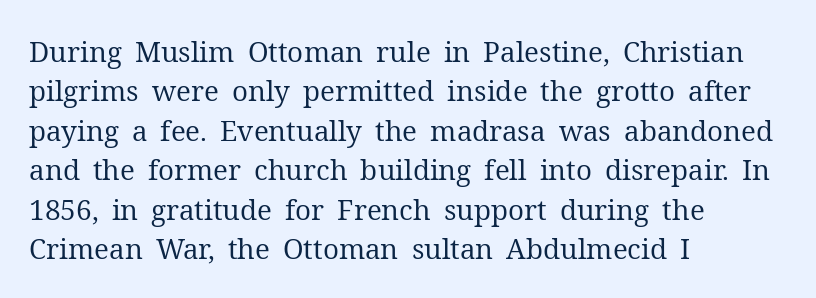
Italic? Not at all — the glyphs are vertical. The strokes are not fattened; the text isn't bold. Typeset ragged right — the left edge is the straight one. The horizontal fit of the characters is conventional and even. Letters rest on an invisible, unmarked baseline.
